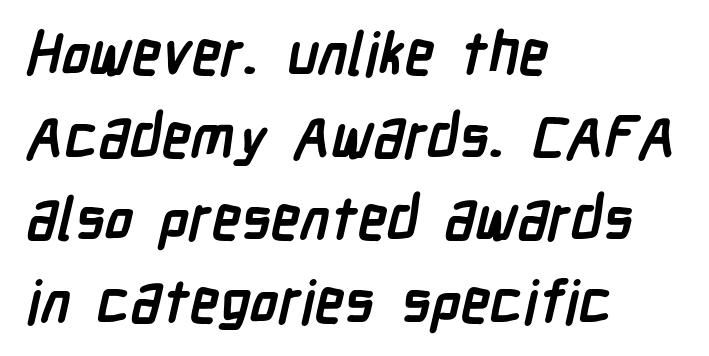
{"serif": "no", "bold": "yes", "weight": "semibold", "width": "condensed", "stroke_contrast": "low", "x_height": "medium", "monospaced": "no", "underline": "no", "align": "left", "line_spacing": "normal", "line_spacing_ratio": 1.4, "letter_spacing": "normal", "letter_spacing_em": 0.0, "glyph_px": 59}
